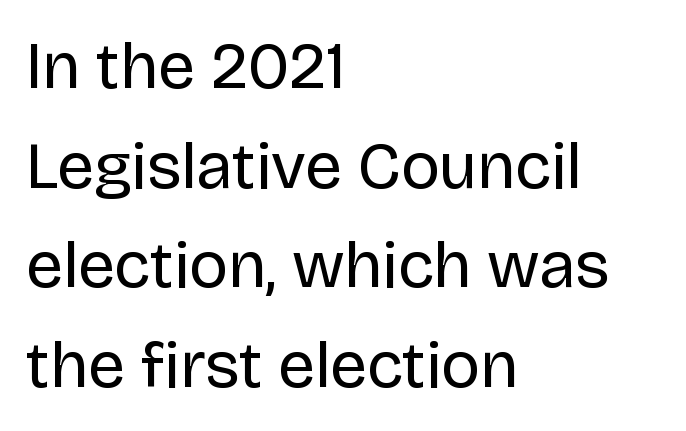
The image shows 66 px regular-weight sans-serif type, upright; set left-aligned, normal line spacing (1.51x), normal letter spacing, not underlined; low stroke contrast and a large x-height.
